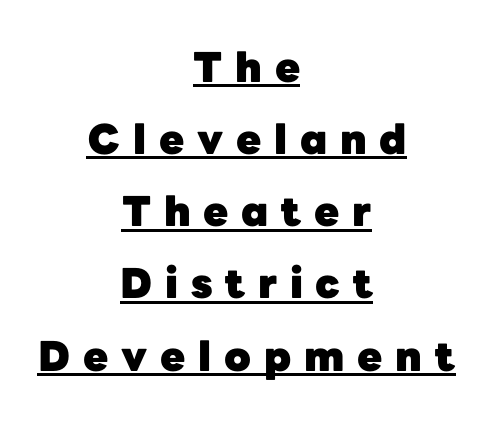
This sample is center-justified, so both line endings float freely. In terms of letterspacing, this is a distinctly airy, spread setting. The typography opts for an upright posture over an oblique one. On the weight axis this lands at bold, roughly 700. The passage shown is typeset with a sans-serif family. Each line of the rendering has a horizontal stroke beneath the glyphs.
